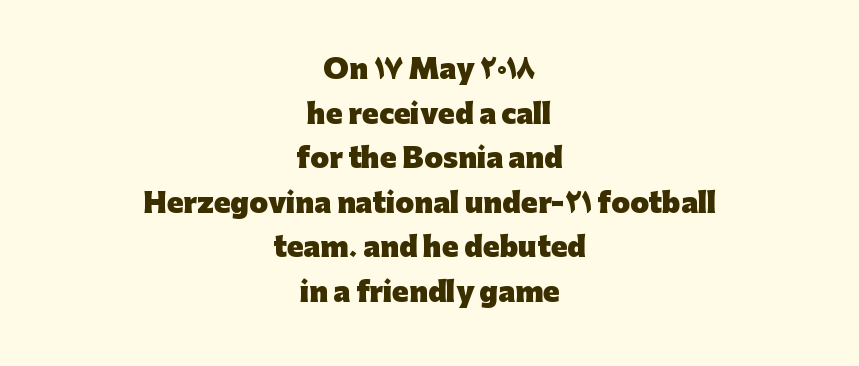
Q: Is the text bold? A: Yes.
Q: Is the text italic (slanted)? A: No, it is upright.
Q: Is the text underlined? A: No.
Q: How is the paragraph aligned? A: Centered.
Q: Is the spacing between letters normal or unusually wide? A: Normal.
Q: Is the spacing between lines tight, normal or loose? A: Normal.
